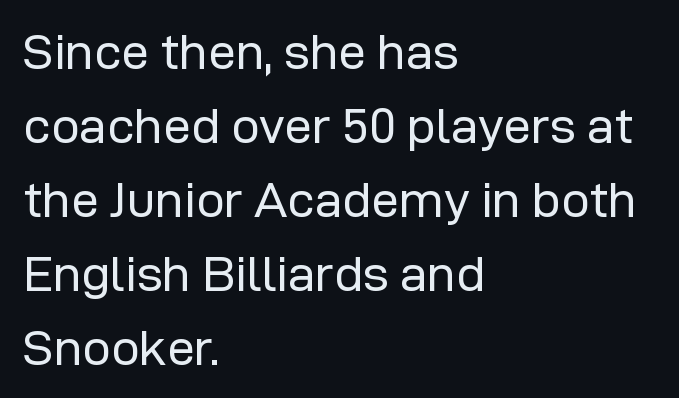
{"serif": "no", "italic": "no", "bold": "no", "weight": "regular", "width": "normal", "stroke_contrast": "low", "x_height": "medium", "monospaced": "no", "underline": "no", "align": "left", "line_spacing": "normal", "line_spacing_ratio": 1.48, "letter_spacing": "normal", "letter_spacing_em": 0.0, "glyph_px": 50}
